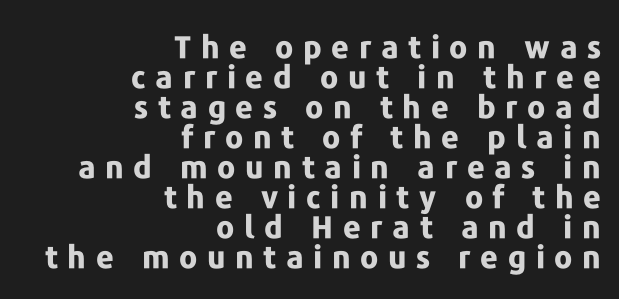
{"serif": "no", "italic": "no", "bold": "yes", "weight": "bold", "width": "normal", "stroke_contrast": "low", "x_height": "medium", "monospaced": "no", "underline": "no", "align": "right", "line_spacing": "tight", "line_spacing_ratio": 0.97, "letter_spacing": "wide", "letter_spacing_em": 0.31, "glyph_px": 31}
